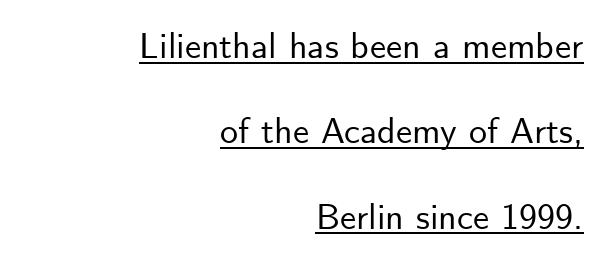
Q: Is the text italic (slanted)? A: No, it is upright.
Q: Is the typeface a serif or a sans-serif typeface? A: Sans-serif.
Q: Is the text underlined? A: Yes.
Q: How is the paragraph aligned? A: Right-aligned.
Q: Is the spacing between letters normal or unusually wide? A: Normal.
Q: Is the spacing between lines tight, normal or loose? A: Loose.
Q: Width (condensed, normal, or wide)? A: Normal.
Q: Stroke contrast? A: Low.
Q: x-height? A: Small.
Q: Monospaced? A: No.
